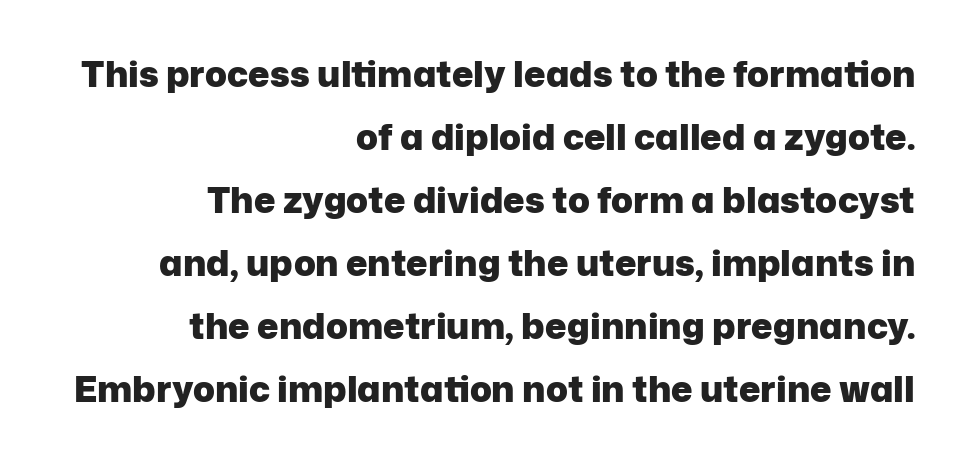
Designer's note — italics off, roman on. A student would call this right alignment; a typographer would say flush right, rag left. In terms of weight, the rendering is a true, heavy bold. The letters advance in unequal steps, a hallmark of proportional type.
